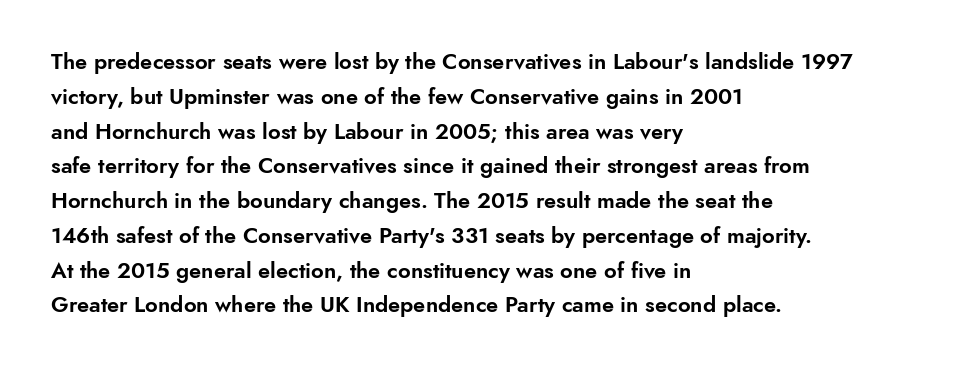
The letters stand straight up with perfectly vertical stems. The strip under each line holds only bare page. Each new line begins a customary step beneath the previous one. Inter-character spacing is left at the font's built-in metrics. The paragraph shown leans on its left margin.
